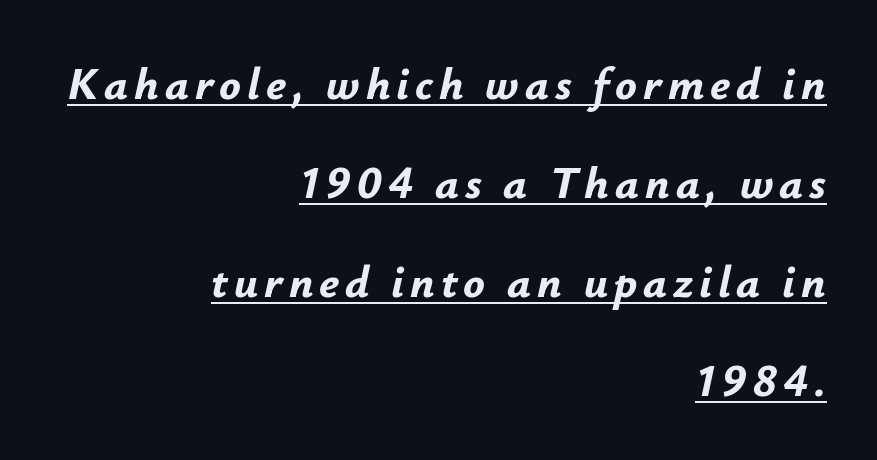
Q: Is the text bold? A: Yes.
Q: Is the text italic (slanted)? A: Yes, it leans right by about 12 degrees.
Q: Is the text underlined? A: Yes.
Q: How is the paragraph aligned? A: Right-aligned.
Q: Is the spacing between lines tight, normal or loose? A: Loose.
Q: Width (condensed, normal, or wide)? A: Normal.
Q: Stroke contrast? A: Low.
Q: x-height? A: Small.
Q: Monospaced? A: No.
